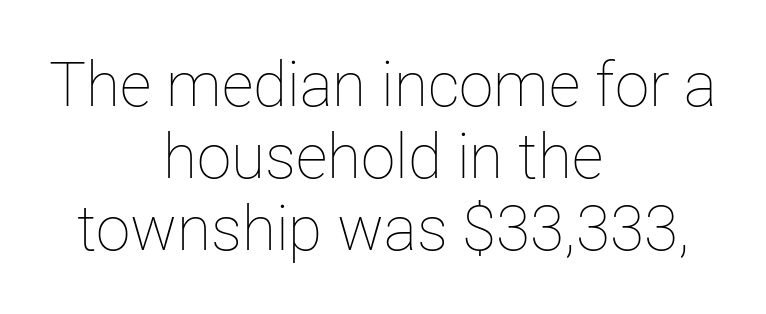
Honestly, there is no underline to notice here at all. Characters follow at the spacing the type designer built in. A typesetter would call this proportional, since set widths differ per character. Weight: not bold — regular or lighter.
